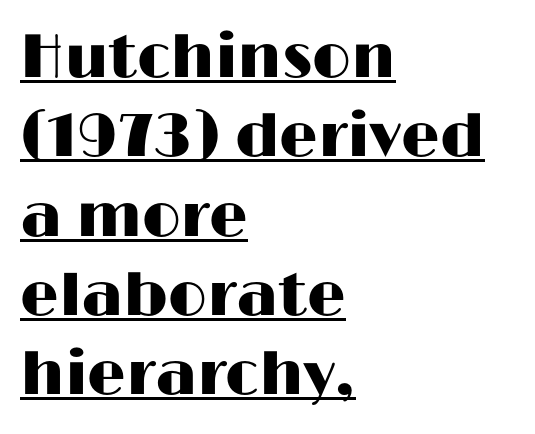
Looks like regular typesetting: each glyph gets only the width it needs. A typesetter would call this zero additional tracking. The words here are underlined. Nothing sits at the stroke ends, so this counts as sans-serif. The block of text has a typical density, with ordinary space between rows.
